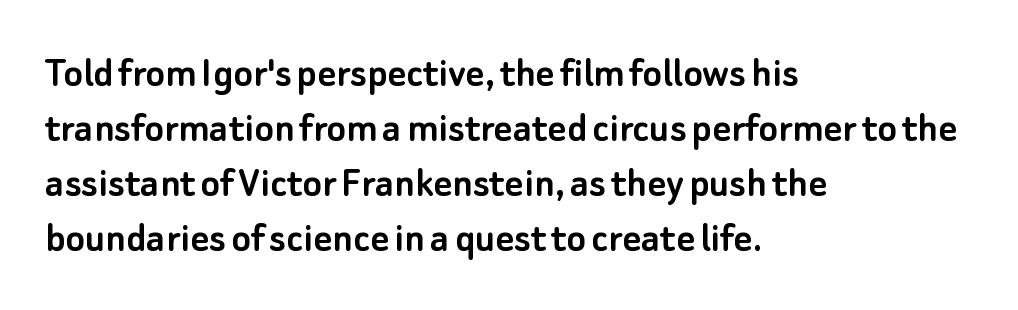
{"serif": "no", "italic": "no", "width": "normal", "stroke_contrast": "low", "x_height": "small", "monospaced": "no", "underline": "no", "align": "left", "line_spacing_ratio": 1.22, "letter_spacing": "normal", "letter_spacing_em": 0.0, "glyph_px": 45}
